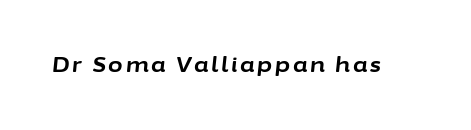
Unmarked baselines from the first word to the last. Notice how thick the strokes are: this is what a full bold looks like. Emphasis-style slanted type is in use.
